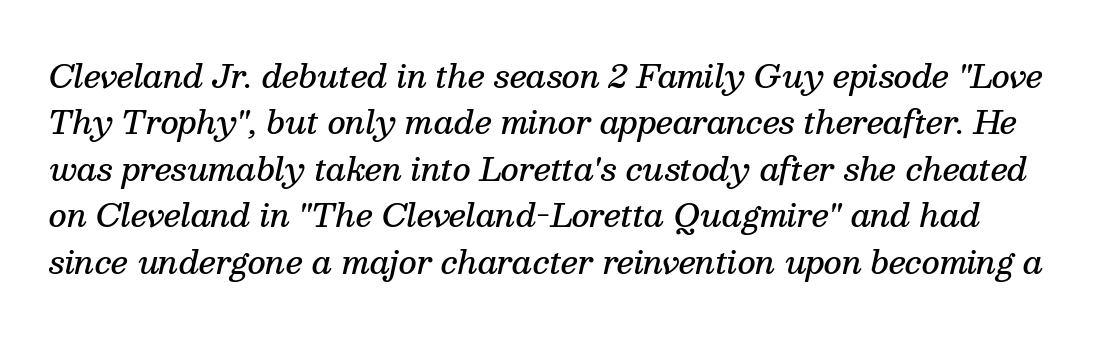
Notice how descenders clear the ascenders below comfortably — that's standard leading. Bold? Not quite — semibold, heavier than regular but stopping short. Here the designer chose a conventional face with non-uniform glyph widths. The space directly below the letters is spotless. Characters are canted at an angle relative to the baseline's perpendicular.
